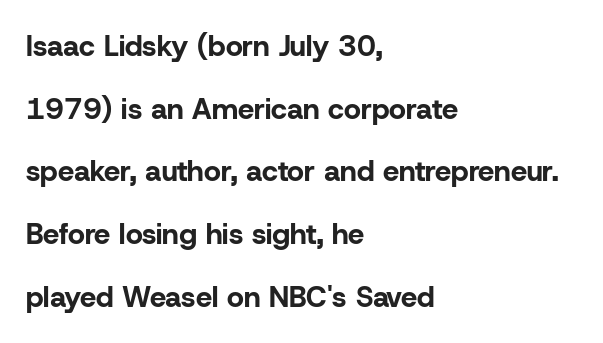
Q: Is the text bold? A: Yes.
Q: Is the text italic (slanted)? A: No, it is upright.
Q: Is the typeface a serif or a sans-serif typeface? A: Sans-serif.
Q: Is the text underlined? A: No.
Q: How is the paragraph aligned? A: Left-aligned.
Q: Is the spacing between letters normal or unusually wide? A: Normal.
Q: Is the spacing between lines tight, normal or loose? A: Loose.
Q: Width (condensed, normal, or wide)? A: Normal.
Q: Stroke contrast? A: Low.
Q: x-height? A: Medium.
Q: Monospaced? A: No.
